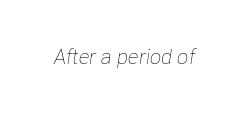
{"italic": "yes", "lean": "right", "slant_degrees": 8, "bold": "no", "underline": "no", "letter_spacing": "normal", "letter_spacing_em": 0.0, "glyph_px": 21}
